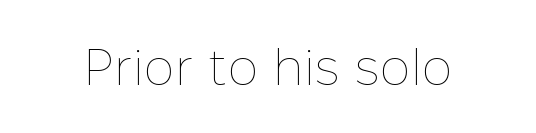
{"italic": "no", "bold": "no", "weight": "thin", "width": "normal", "stroke_contrast": "low", "x_height": "medium", "monospaced": "no", "underline": "no", "letter_spacing": "normal", "letter_spacing_em": 0.0, "glyph_px": 52}
